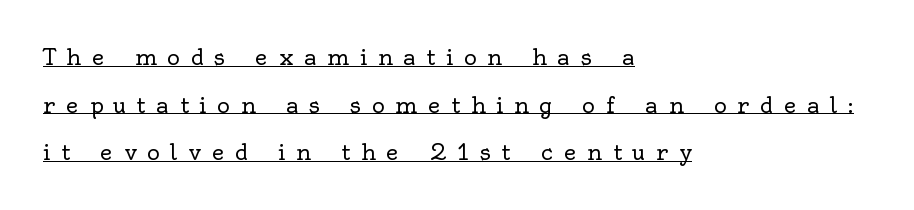
Q: Is the text bold? A: No.
Q: Is the text italic (slanted)? A: No, it is upright.
Q: Is the text underlined? A: Yes.
Q: How is the paragraph aligned? A: Left-aligned.
Q: Is the spacing between letters normal or unusually wide? A: Unusually wide.
Q: Is the spacing between lines tight, normal or loose? A: Loose.
